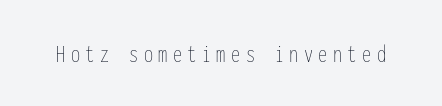
{"italic": "no", "bold": "no", "underline": "no", "letter_spacing": "wide", "letter_spacing_em": 0.21, "glyph_px": 26}
